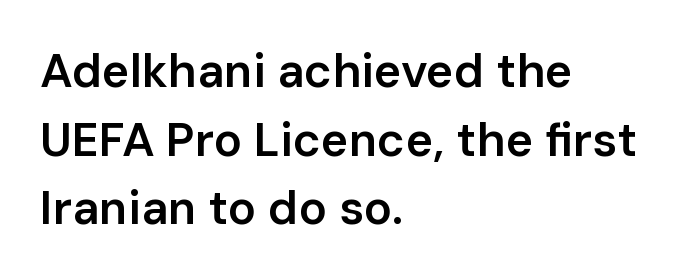
{"serif": "no", "italic": "no", "bold": "semi", "weight": "semibold", "width": "normal", "stroke_contrast": "low", "x_height": "medium", "monospaced": "no", "underline": "no", "align": "left", "line_spacing": "normal", "line_spacing_ratio": 1.46, "letter_spacing": "normal", "letter_spacing_em": 0.0, "glyph_px": 47}
